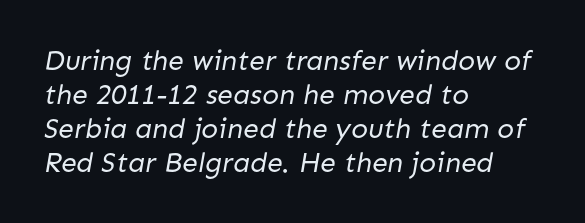
{"serif": "no", "bold": "no", "weight": "regular", "width": "normal", "stroke_contrast": "low", "x_height": "medium", "monospaced": "no", "underline": "no", "align": "left", "line_spacing_ratio": 1.21, "letter_spacing": "normal", "letter_spacing_em": 0.0, "glyph_px": 28}
